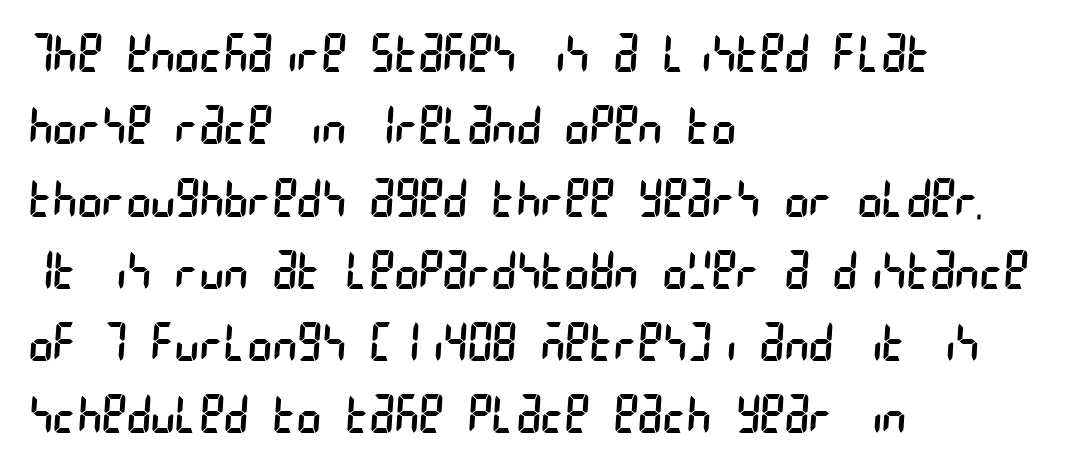
{"serif": "no", "bold": "no", "weight": "regular", "width": "condensed", "stroke_contrast": "low", "x_height": "large", "underline": "no", "align": "left", "line_spacing": "normal", "line_spacing_ratio": 1.39, "letter_spacing": "normal", "letter_spacing_em": 0.0, "glyph_px": 52}
